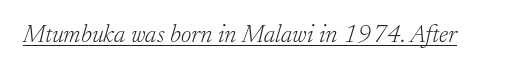
No extra ink here — the face is not bold. You can tell it's italic because the verticals aren't actually vertical. How are the letters spaced? Ordinarily, with no added tracking. The glyphs are accompanied by a horizontal stroke just below them.
